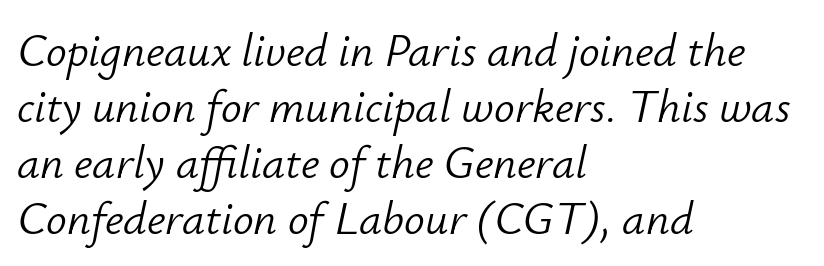
The image shows 46 px light type, italic (leaning right); set left-aligned, line spacing 1.22x, normal letter spacing, not underlined; low stroke contrast and a small x-height.
